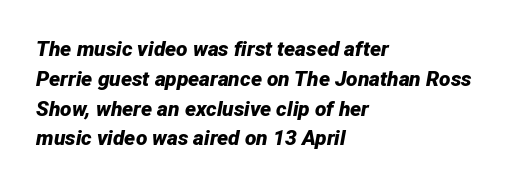
{"italic": "yes", "lean": "right", "slant_degrees": 12, "bold": "yes", "underline": "no", "align": "left", "line_spacing": "normal", "line_spacing_ratio": 1.42, "letter_spacing": "normal", "letter_spacing_em": 0.0, "glyph_px": 21}
